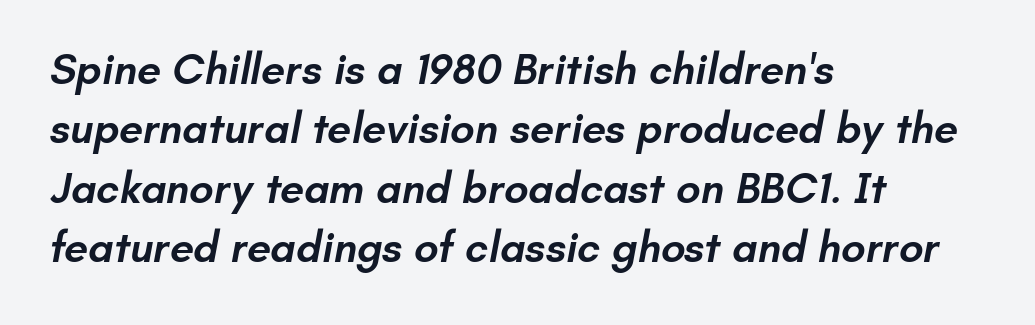
The image shows 43 px semibold sans-serif type; set left-aligned, normal line spacing (1.38x), normal letter spacing, not underlined; low stroke contrast and a small x-height.
